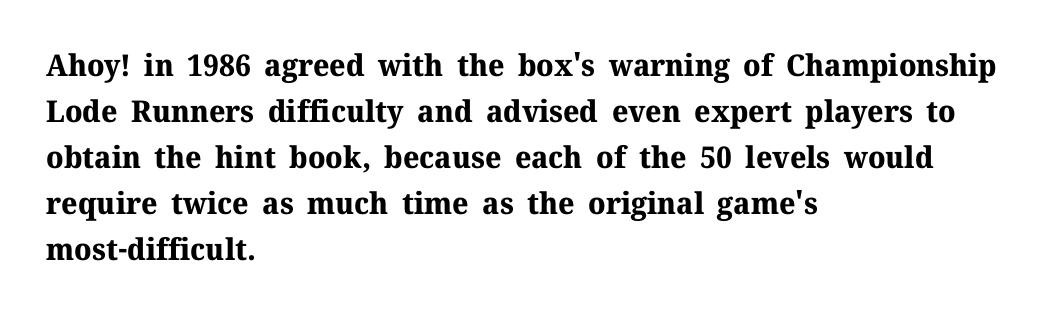
Q: Is the text bold? A: Yes.
Q: Is the text italic (slanted)? A: No, it is upright.
Q: Is the typeface a serif or a sans-serif typeface? A: Serif.
Q: Is the text underlined? A: No.
Q: How is the paragraph aligned? A: Left-aligned.
Q: Is the spacing between letters normal or unusually wide? A: Normal.
Q: Is the spacing between lines tight, normal or loose? A: Normal.
Q: Width (condensed, normal, or wide)? A: Normal.
Q: Stroke contrast? A: Medium.
Q: x-height? A: Medium.
Q: Monospaced? A: No.
